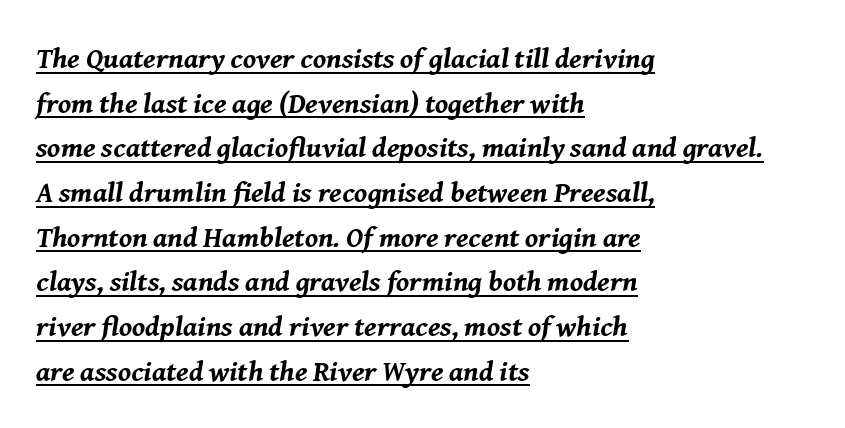
The image shows 29 px bold type, italic (leaning right); set left-aligned, normal line spacing (1.54x), normal letter spacing, underlined; medium stroke contrast and a medium x-height.
